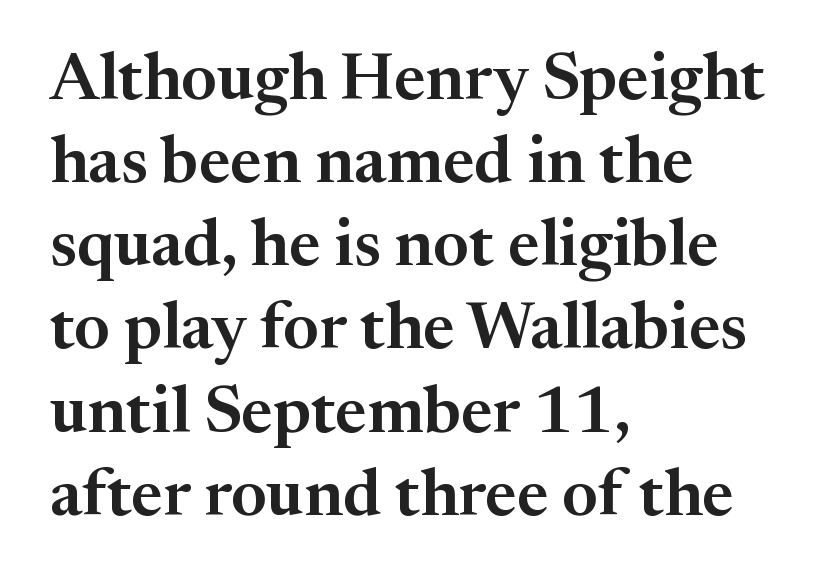
Q: Is the text italic (slanted)? A: No, it is upright.
Q: Is the typeface a serif or a sans-serif typeface? A: Serif.
Q: Is the text underlined? A: No.
Q: How is the paragraph aligned? A: Left-aligned.
Q: Is the spacing between letters normal or unusually wide? A: Normal.
Q: Is the spacing between lines tight, normal or loose? A: Normal.
Q: Width (condensed, normal, or wide)? A: Normal.
Q: Stroke contrast? A: Medium.
Q: x-height? A: Medium.
Q: Monospaced? A: No.
